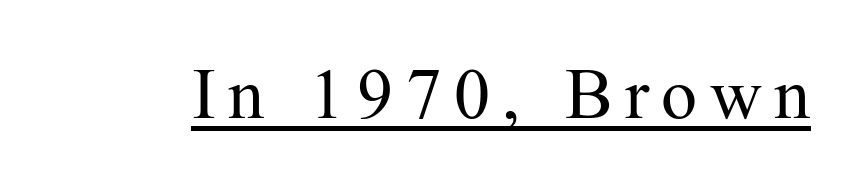
The typography opts for an upright posture over an oblique one. You could not count columns in this text — the font is proportionally spaced. Typographically, this falls in the serif category. Underlining? Definitely there. On a weight scale, this lands at 450 or below.
